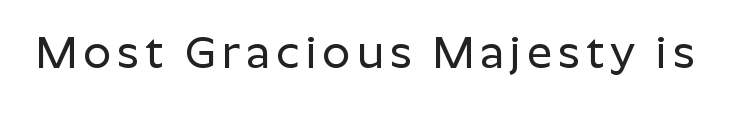
{"serif": "no", "italic": "no", "width": "normal", "stroke_contrast": "low", "x_height": "medium", "monospaced": "no", "underline": "no", "glyph_px": 44}
